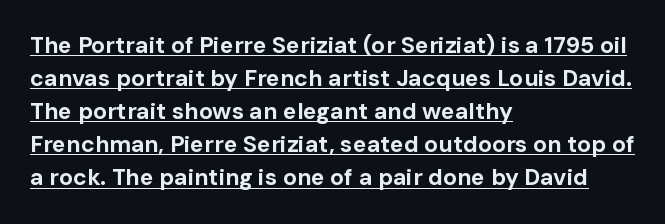
{"italic": "no", "bold": "yes", "underline": "yes", "align": "left", "line_spacing": "normal", "line_spacing_ratio": 1.44, "letter_spacing": "normal", "letter_spacing_em": 0.0, "glyph_px": 23}
